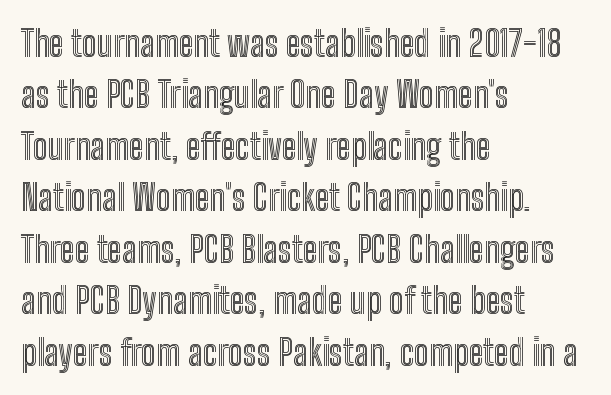
Horizontally, the lines are justified to the leading edge only. These lines were composed using upright roman letters. The strip under each line holds only bare page. The line texture is even and compact thanks to regular tracking. Is there much room between lines? A standard amount, neither cramped nor airy. Here the designer chose a conventional face with non-uniform glyph widths.
